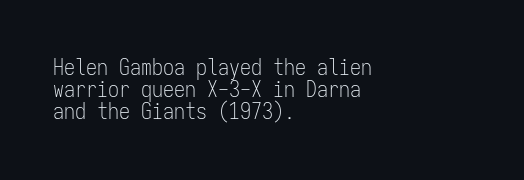
Teacher's note: observe the even left margin — that is flush-left alignment. The passage shown has conventional tracking throughout. The rendering uses a small line-height, squeezing the rows. The foot of each line stays bare and open. In terms of posture, this sample is upright.
